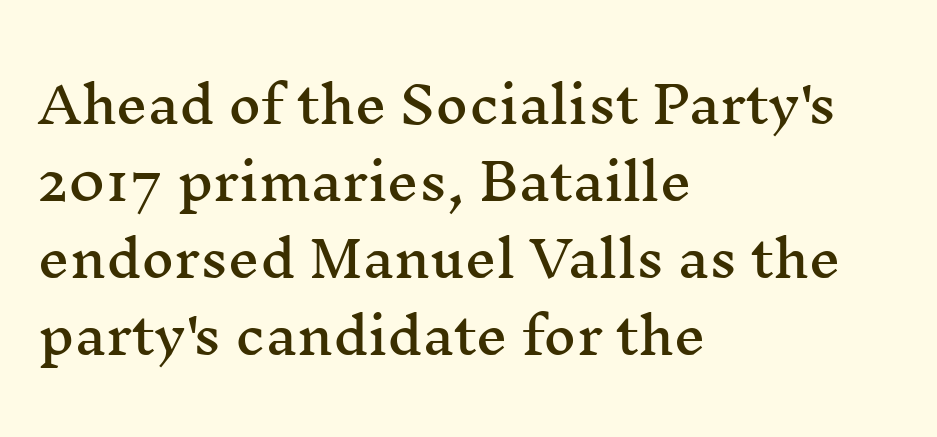
{"serif": "yes", "italic": "no", "width": "wide", "stroke_contrast": "medium", "x_height": "medium", "monospaced": "no", "underline": "no", "align": "left", "line_spacing": "normal", "line_spacing_ratio": 1.54, "letter_spacing": "normal", "letter_spacing_em": 0.0, "glyph_px": 50}
